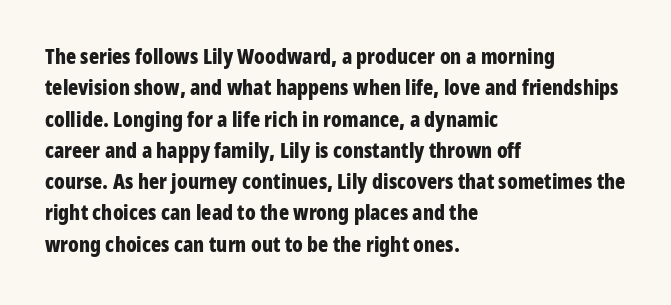
The image shows 21 px bold type, upright; set left-aligned, normal line spacing (1.49x), normal letter spacing, not underlined.
